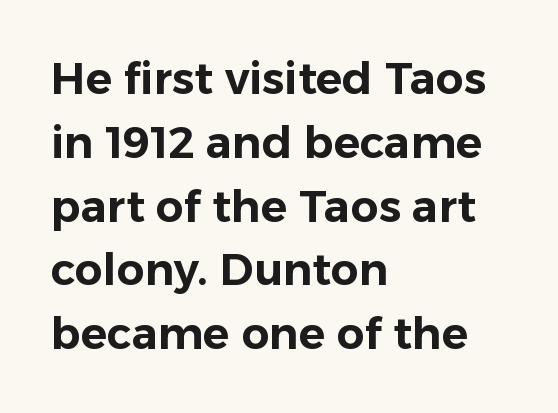
Is this a fixed-width face? No — the glyphs have proportional, varying widths. Vertical strokes here are truly vertical. Which margin do the lines hug? The left one — the right edge is uneven. Notice how descenders clear the ascenders below comfortably — that's standard leading. How are the letters spaced? Ordinarily, with no added tracking.
